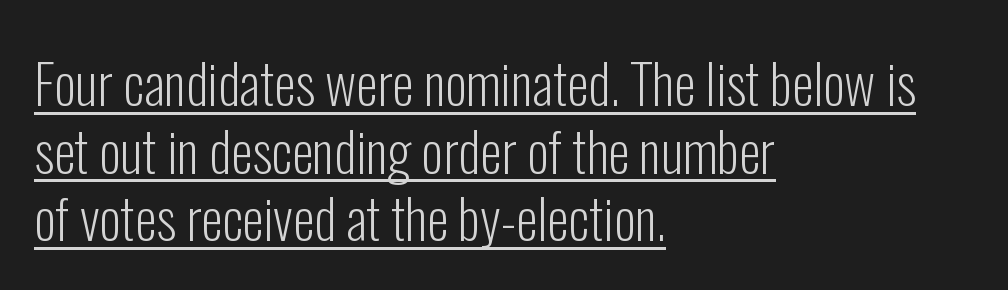
Q: Is the text bold? A: No.
Q: Is the text italic (slanted)? A: No, it is upright.
Q: Is the typeface a serif or a sans-serif typeface? A: Sans-serif.
Q: Is the text underlined? A: Yes.
Q: How is the paragraph aligned? A: Left-aligned.
Q: Is the spacing between letters normal or unusually wide? A: Normal.
Q: Width (condensed, normal, or wide)? A: Condensed.
Q: Stroke contrast? A: Low.
Q: x-height? A: Medium.
Q: Monospaced? A: No.
